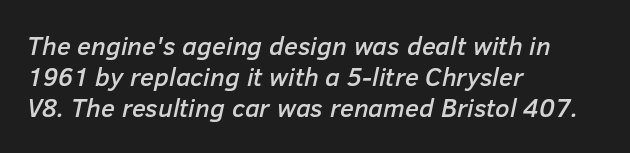
You can tell it's italic because the verticals aren't actually vertical. The rendering keeps characters at their native spacing. The string is rendered with underlining switched off. Horizontally, the lines are justified to the leading edge only.
